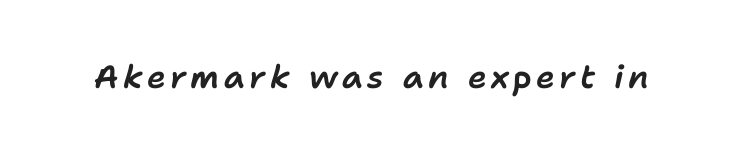
The string is rendered with underlining switched off. Each letter keeps its own natural width here, so spacing adapts to shape. This sample uses an oblique cut, with every glyph tilted off the vertical.
